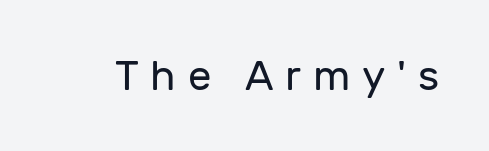
{"serif": "no", "italic": "no", "bold": "no", "weight": "regular", "width": "normal", "stroke_contrast": "low", "x_height": "medium", "monospaced": "no", "underline": "no", "letter_spacing": "wide", "letter_spacing_em": 0.28, "glyph_px": 42}
